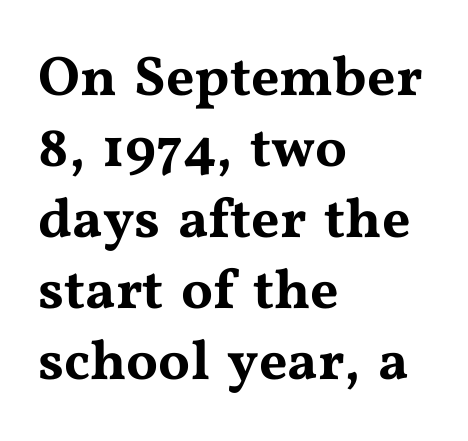
The image shows 56 px wide serif type, upright; set left-aligned, normal line spacing (1.27x), normal letter spacing, not underlined; medium stroke contrast and a medium x-height.
